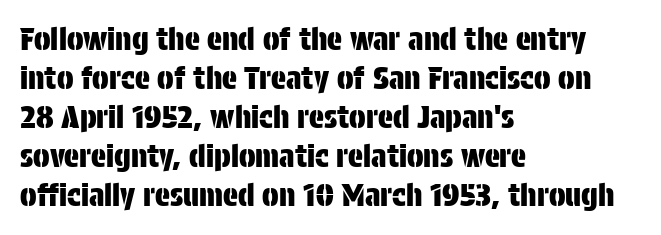
Q: Is the text italic (slanted)? A: No, it is upright.
Q: Is the typeface a serif or a sans-serif typeface? A: Sans-serif.
Q: Is the text underlined? A: No.
Q: How is the paragraph aligned? A: Left-aligned.
Q: Is the spacing between letters normal or unusually wide? A: Normal.
Q: Is the spacing between lines tight, normal or loose? A: Normal.
Q: Width (condensed, normal, or wide)? A: Condensed.
Q: Stroke contrast? A: Low.
Q: x-height? A: Large.
Q: Monospaced? A: No.
